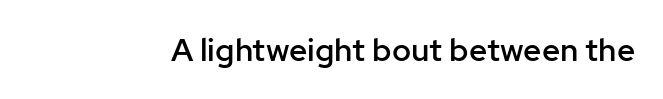
The image shows 32 px semibold sans-serif type, upright; set normal letter spacing, not underlined; low stroke contrast and a medium x-height.
